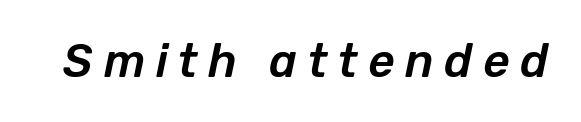
{"italic": "yes", "lean": "right", "slant_degrees": 12, "width": "normal", "stroke_contrast": "low", "x_height": "medium", "monospaced": "no", "underline": "no", "letter_spacing": "wide", "letter_spacing_em": 0.23, "glyph_px": 46}
